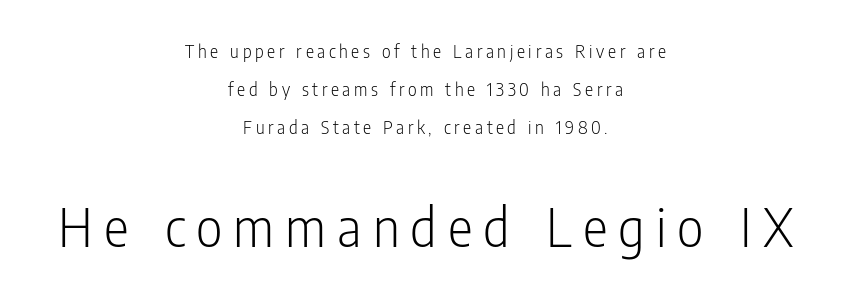
{"serif": "no", "italic": "no", "bold": "no", "weight": "light", "width": "condensed", "stroke_contrast": "low", "x_height": "medium", "monospaced": "no", "underline": "no", "align": "center", "line_spacing": "loose", "line_spacing_ratio": 1.99, "larger_block": "second", "size_ratio": 3.05, "glyph_px": 58}
